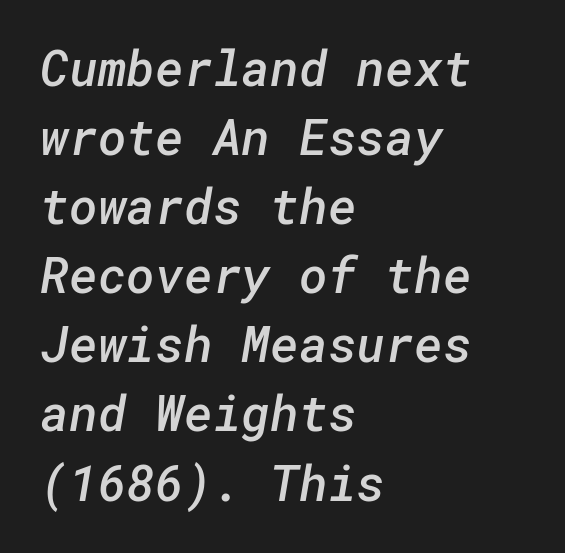
The image shows 49 px semibold sans-serif type; set left-aligned, normal line spacing (1.41x), normal letter spacing, not underlined; low stroke contrast and a medium x-height.
